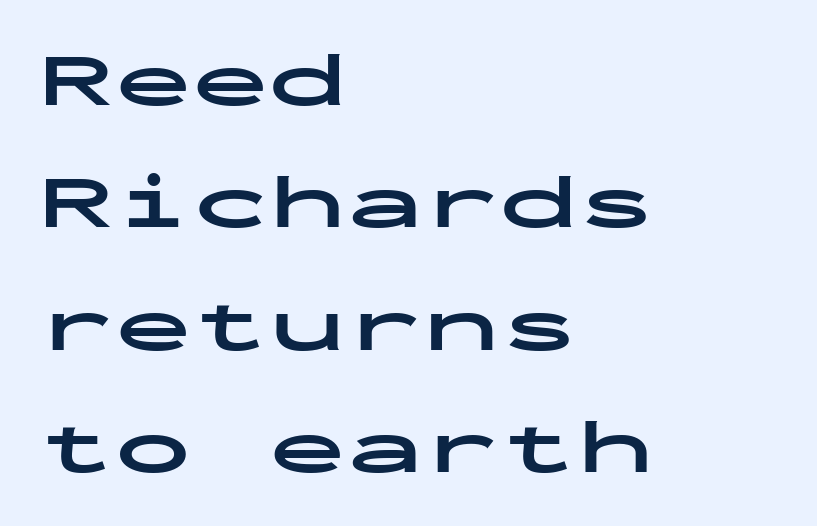
The rendering uses a bold face; every stroke is thick and dark. Compared with typical paragraphs, the rows here are spaced about the same. Check the space under the baseline: it is left empty. Is there any slant? The stems are plumb. The passage shown has conventional tracking throughout. The letters march in equal steps, a hallmark of fixed-pitch type.
